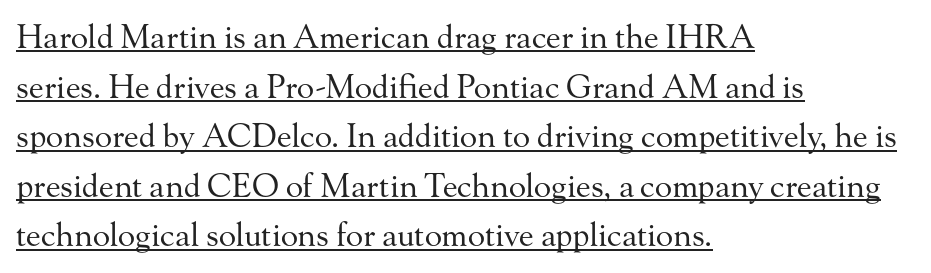
Q: Is the text bold? A: No.
Q: Is the text italic (slanted)? A: No, it is upright.
Q: Is the typeface a serif or a sans-serif typeface? A: Serif.
Q: Is the text underlined? A: Yes.
Q: How is the paragraph aligned? A: Left-aligned.
Q: Is the spacing between letters normal or unusually wide? A: Normal.
Q: Is the spacing between lines tight, normal or loose? A: Normal.
Q: Width (condensed, normal, or wide)? A: Normal.
Q: Stroke contrast? A: Medium.
Q: x-height? A: Small.
Q: Monospaced? A: No.
